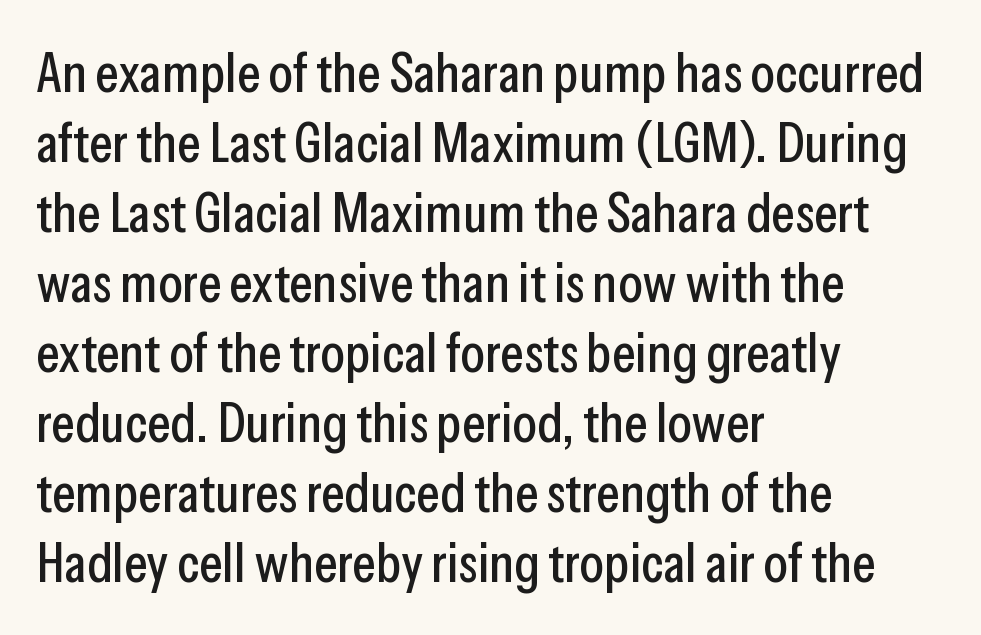
{"serif": "no", "italic": "no", "width": "condensed", "stroke_contrast": "low", "x_height": "medium", "monospaced": "no", "underline": "no", "align": "left", "line_spacing": "normal", "line_spacing_ratio": 1.25, "letter_spacing": "normal", "letter_spacing_em": 0.0, "glyph_px": 56}
